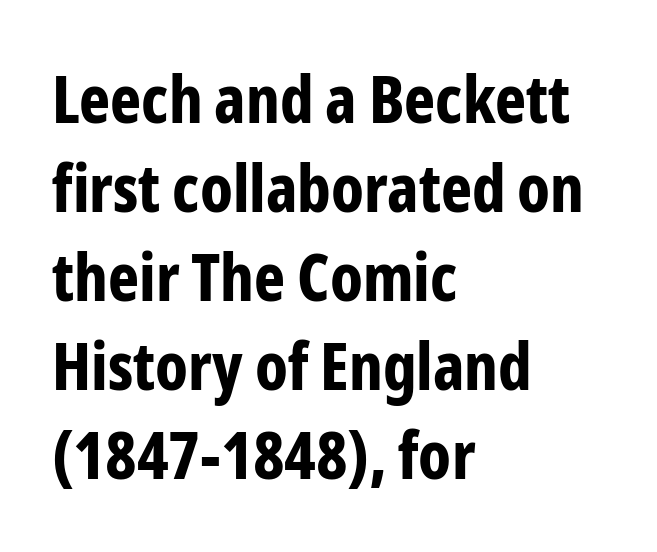
Rule under the text: the space is simply empty. Note the varied advance widths — an 'i' is clearly narrower than an 'm'. The face used here is a sans, in the tradition of grotesques and geometrics. Look at the tracking — it's just the regular setting, nothing added. Style check: upright. All the whitespace from short lines collects on the right.
